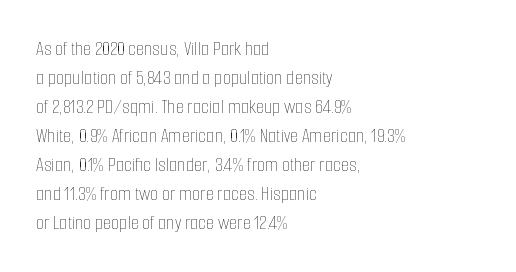
The image shows 21 px text type, upright; set left-aligned, normal line spacing (1.38x), normal letter spacing, not underlined.
